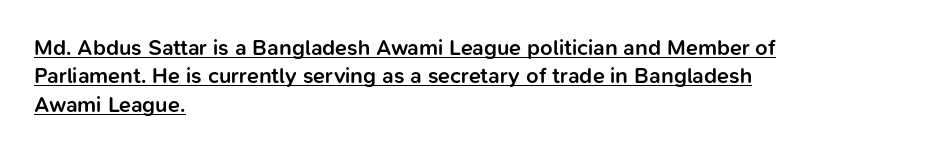
The text block is weighted toward the left margin, trailing off unevenly rightward. No extra tracking has been applied to these lines. You can tell it's not italic because the verticals are truly vertical. These lines carry some extra weight — a demibold, not a full bold.
